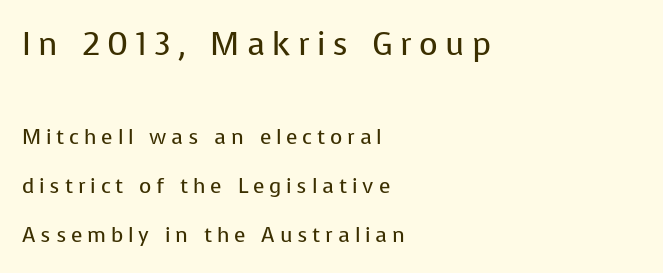
Q: Is the text bold? A: No.
Q: Is the text italic (slanted)? A: No, it is upright.
Q: Is the typeface a serif or a sans-serif typeface? A: Sans-serif.
Q: Is the text underlined? A: No.
Q: How is the paragraph aligned? A: Left-aligned.
Q: Is the spacing between letters normal or unusually wide? A: Unusually wide.
Q: Is the spacing between lines tight, normal or loose? A: Loose.
Q: Which block of text is set in a larger size, the first (top) or the second (bottom)? A: The first (top) one.
Q: Width (condensed, normal, or wide)? A: Normal.
Q: Stroke contrast? A: Low.
Q: x-height? A: Medium.
Q: Monospaced? A: No.
